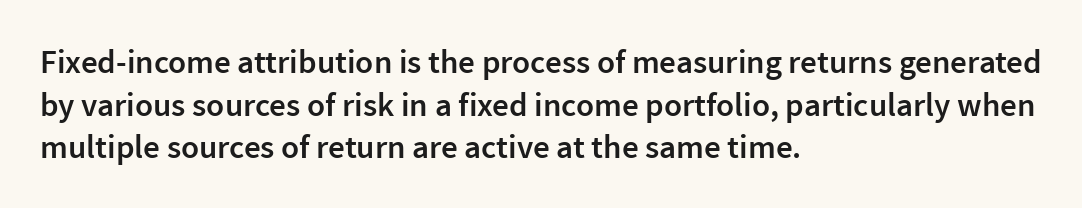
The image shows 33 px semibold sans-serif type, upright; set left-aligned, normal line spacing (1.29x), normal letter spacing, not underlined; a medium x-height.
